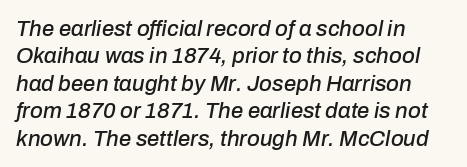
Q: Is the text italic (slanted)? A: Yes, it leans right by about 10 degrees.
Q: Is the text underlined? A: No.
Q: How is the paragraph aligned? A: Left-aligned.
Q: Is the spacing between letters normal or unusually wide? A: Normal.
Q: Is the spacing between lines tight, normal or loose? A: Normal.
